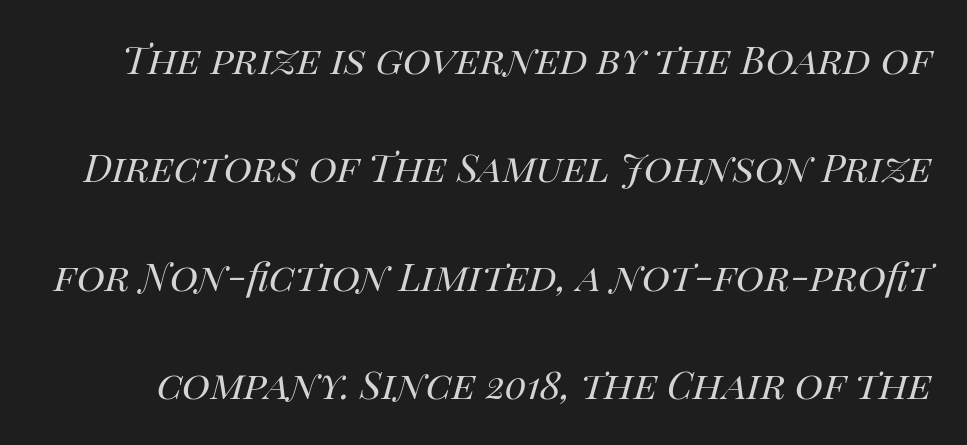
Q: Is the text bold? A: No.
Q: Is the text italic (slanted)? A: Yes, it leans right by about 14 degrees.
Q: Is the text underlined? A: No.
Q: Is the spacing between letters normal or unusually wide? A: Normal.
Q: Is the spacing between lines tight, normal or loose? A: Loose.
Q: Width (condensed, normal, or wide)? A: Normal.
Q: Stroke contrast? A: High.
Q: x-height? A: Large.
Q: Monospaced? A: No.
